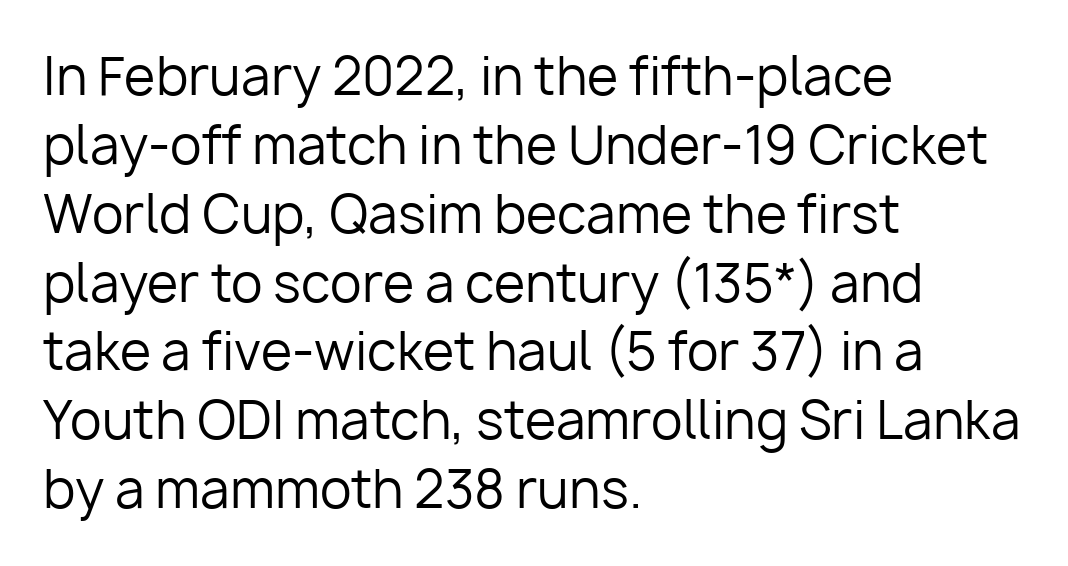
{"serif": "no", "italic": "no", "bold": "no", "weight": "regular", "width": "normal", "stroke_contrast": "low", "x_height": "medium", "monospaced": "no", "underline": "no", "align": "left", "line_spacing": "normal", "line_spacing_ratio": 1.35, "letter_spacing": "normal", "letter_spacing_em": 0.0, "glyph_px": 51}
